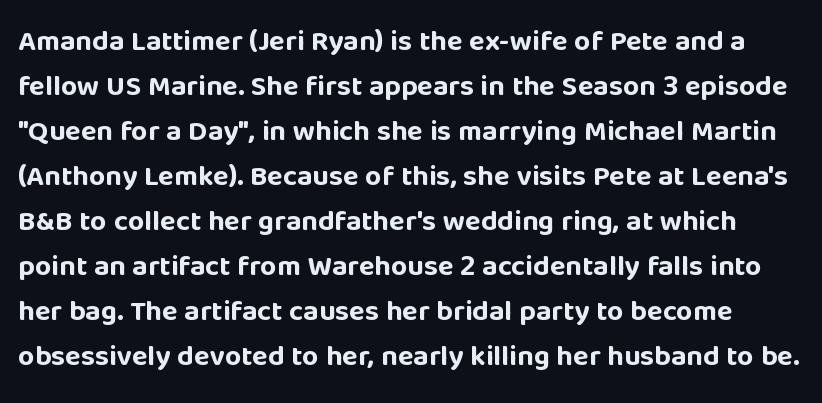
{"serif": "no", "italic": "no", "bold": "yes", "weight": "bold", "width": "normal", "stroke_contrast": "low", "x_height": "large", "monospaced": "no", "underline": "no", "line_spacing": "normal", "line_spacing_ratio": 1.55, "letter_spacing": "normal", "letter_spacing_em": 0.0, "glyph_px": 29}
